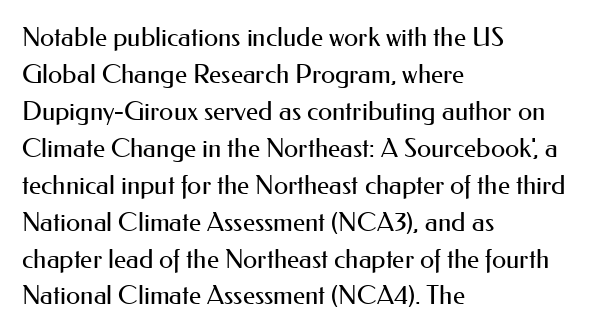
Rule under the text: the space is simply empty. The tracking reads as untouched default to a designer's eye. Compared with a typical body face, this is equally light or lighter still. A student would call this left alignment; a typographer would say flush left, rag right. The rows are spaced the way most documents space them.
